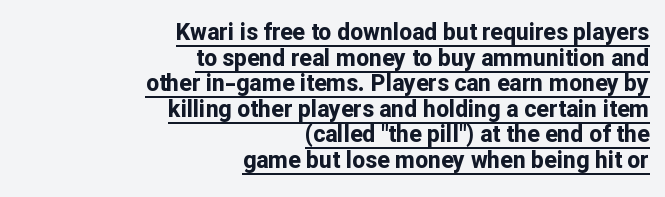
{"italic": "no", "bold": "yes", "underline": "yes", "align": "right", "line_spacing": "tight", "line_spacing_ratio": 1.11, "letter_spacing": "normal", "letter_spacing_em": 0.0, "glyph_px": 23}
